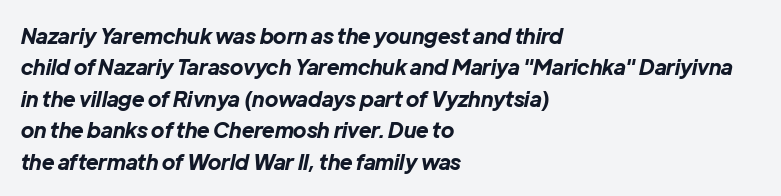
Q: Is the text bold? A: Yes.
Q: Is the text italic (slanted)? A: Yes, it leans right by about 12 degrees.
Q: Is the text underlined? A: No.
Q: How is the paragraph aligned? A: Left-aligned.
Q: Is the spacing between letters normal or unusually wide? A: Normal.
Q: Is the spacing between lines tight, normal or loose? A: Normal.
